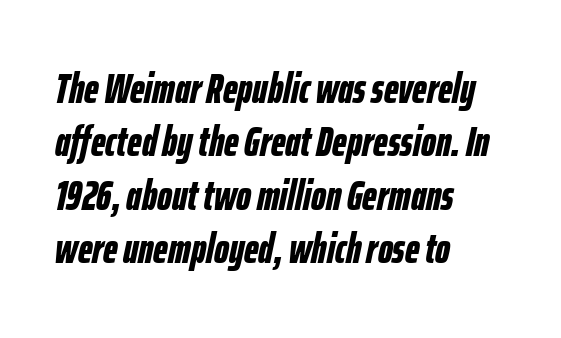
Q: Is the text bold? A: Yes.
Q: Is the text italic (slanted)? A: Yes, it leans right by about 12 degrees.
Q: Is the text underlined? A: No.
Q: How is the paragraph aligned? A: Left-aligned.
Q: Is the spacing between letters normal or unusually wide? A: Normal.
Q: Is the spacing between lines tight, normal or loose? A: Normal.
Q: Width (condensed, normal, or wide)? A: Condensed.
Q: Stroke contrast? A: Low.
Q: x-height? A: Medium.
Q: Monospaced? A: No.
